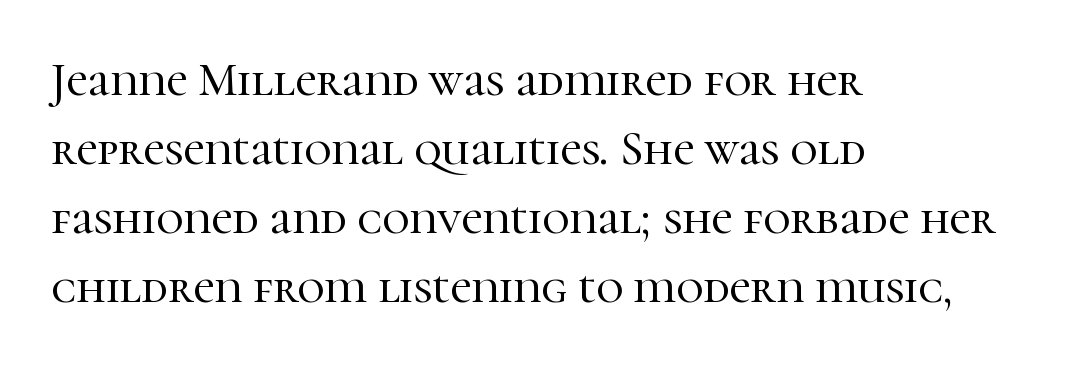
{"serif": "yes", "italic": "no", "width": "normal", "stroke_contrast": "high", "x_height": "medium", "monospaced": "no", "underline": "no", "align": "left", "line_spacing": "normal", "line_spacing_ratio": 1.47, "letter_spacing": "normal", "letter_spacing_em": 0.0, "glyph_px": 47}
